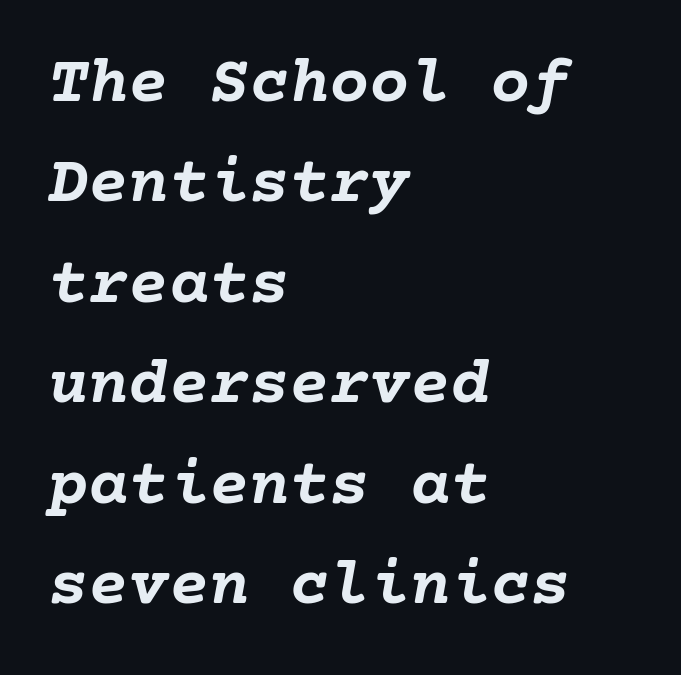
Spacing between characters is what you'd get straight out of the box. The lines sit at an ordinary, default distance from one another. Compared with a centered layout, this one pins lines to the left instead. If you drew a line through each stem, it would be angled. The typesetting leans heavy: a genuine bold. Clear beneath every line of the passage.
